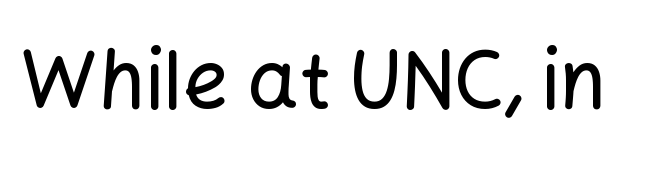
Q: Is the text italic (slanted)? A: No, it is upright.
Q: Is the typeface a serif or a sans-serif typeface? A: Sans-serif.
Q: Is the text underlined? A: No.
Q: Is the spacing between letters normal or unusually wide? A: Normal.
Q: Width (condensed, normal, or wide)? A: Normal.
Q: Stroke contrast? A: Low.
Q: x-height? A: Medium.
Q: Monospaced? A: No.
